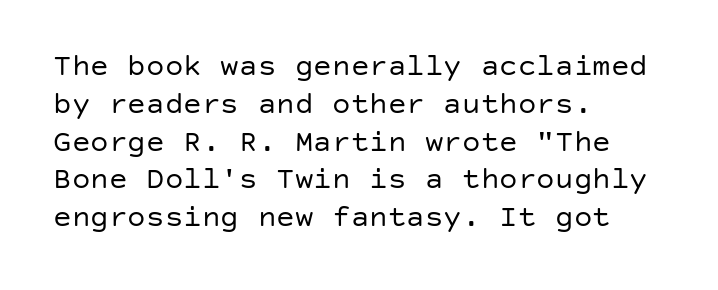
Between one letter and the next there's only the usual sliver of space. Teacher's note: observe the even left margin — that is flush-left alignment. The gap between lines stays unmarked. Think standard paragraph weight, or any step lighter than that.
